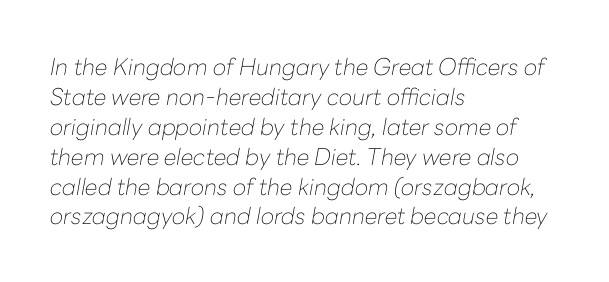
{"italic": "yes", "lean": "right", "slant_degrees": 10, "bold": "no", "underline": "no", "align": "left", "line_spacing": "normal", "line_spacing_ratio": 1.3, "letter_spacing": "normal", "letter_spacing_em": 0.0, "glyph_px": 23}
